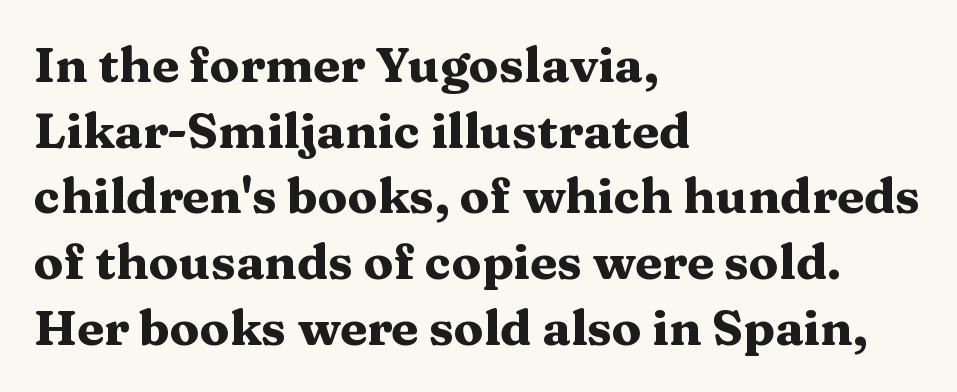
This is the regular roman posture of the typeface. The leading is moderate, giving the passage an even texture. In CSS terms this would be text-align: left. The passage shown is typed in a proportional face where columns would drift. Weight check: bold — yes, fully.
